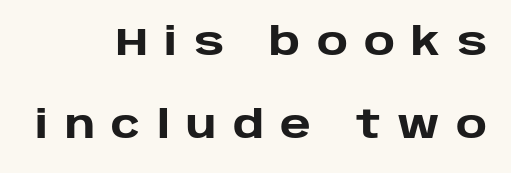
The image shows 39 px heavy sans-serif type, upright; set right-aligned, loose line spacing (2.13x), unusually wide letter spacing (+0.42 em), not underlined; low stroke contrast and a large x-height.
